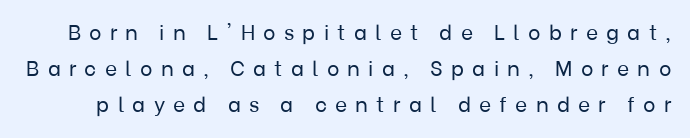
Q: Is the text bold? A: No.
Q: Is the text italic (slanted)? A: No, it is upright.
Q: Is the text underlined? A: No.
Q: Is the spacing between letters normal or unusually wide? A: Unusually wide.
